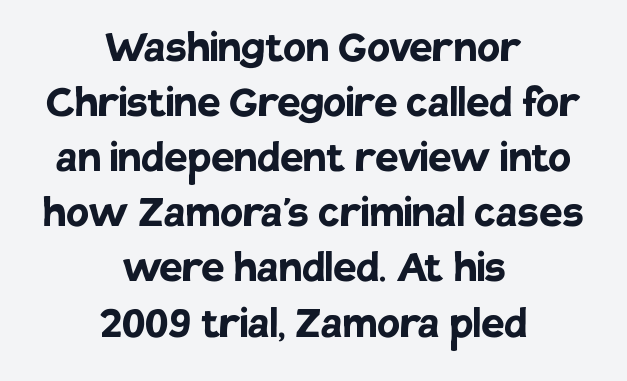
Q: Is the text bold? A: Yes.
Q: Is the text italic (slanted)? A: No, it is upright.
Q: Is the typeface a serif or a sans-serif typeface? A: Sans-serif.
Q: Is the text underlined? A: No.
Q: How is the paragraph aligned? A: Centered.
Q: Is the spacing between letters normal or unusually wide? A: Normal.
Q: Is the spacing between lines tight, normal or loose? A: Tight.
Q: Width (condensed, normal, or wide)? A: Normal.
Q: Stroke contrast? A: Low.
Q: x-height? A: Large.
Q: Monospaced? A: No.
